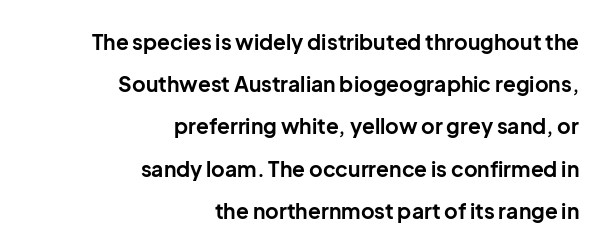
{"italic": "no", "bold": "yes", "underline": "no", "align": "right", "line_spacing": "loose", "line_spacing_ratio": 2.01, "letter_spacing": "normal", "letter_spacing_em": 0.0, "glyph_px": 21}
